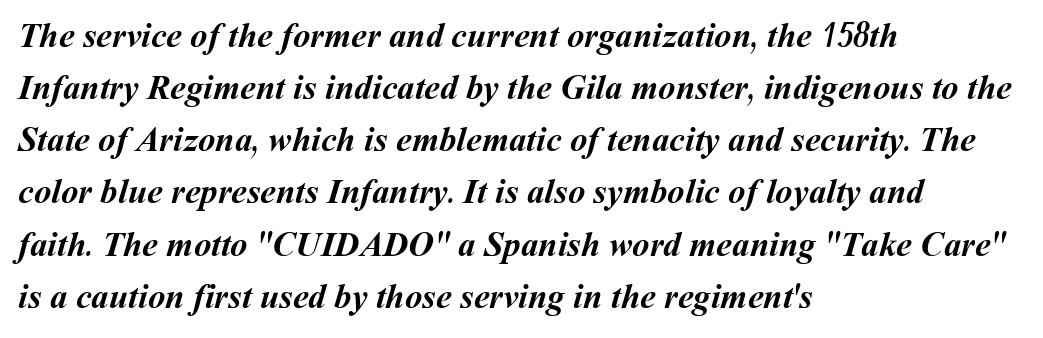
{"bold": "yes", "weight": "semibold", "width": "normal", "stroke_contrast": "medium", "x_height": "medium", "monospaced": "no", "underline": "no", "align": "left", "line_spacing": "normal", "line_spacing_ratio": 1.49, "letter_spacing": "normal", "letter_spacing_em": 0.0, "glyph_px": 35}
